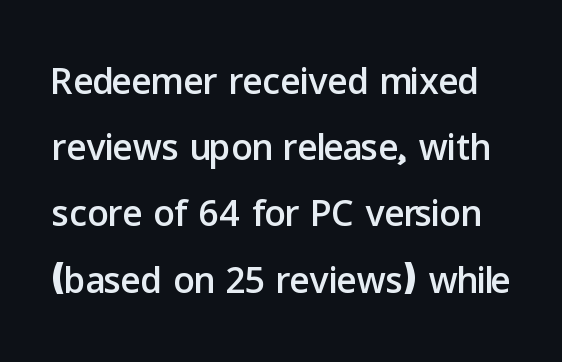
{"serif": "no", "italic": "no", "width": "normal", "stroke_contrast": "low", "x_height": "medium", "monospaced": "no", "underline": "no", "line_spacing": "normal", "line_spacing_ratio": 1.25, "letter_spacing": "normal", "letter_spacing_em": 0.0, "glyph_px": 53}
